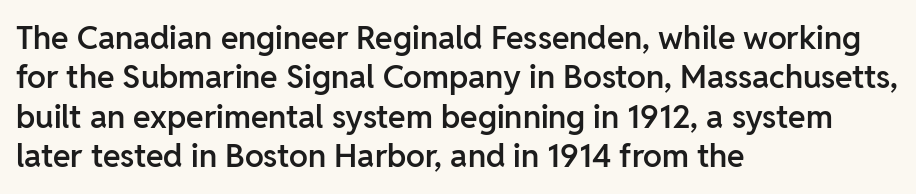
The gap between lines stays unmarked. Here the designer chose a conventional face with non-uniform glyph widths. Unlike italic type, these characters show no tilt at all. On the weight axis this lands at semibold, roughly 600. Default kerning and tracking; the words read as compact shapes. A sans-serif font was chosen for this passage.
